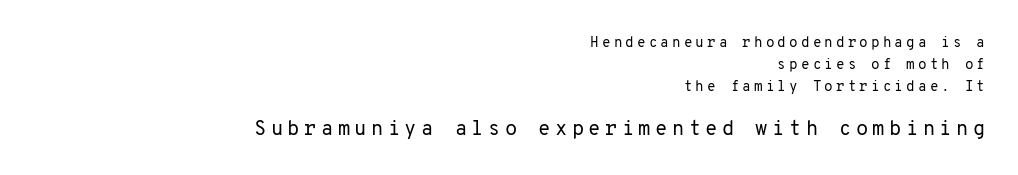
Q: Is the text bold? A: No.
Q: Is the text italic (slanted)? A: No, it is upright.
Q: Is the text underlined? A: No.
Q: How is the paragraph aligned? A: Right-aligned.
Q: Is the spacing between letters normal or unusually wide? A: Unusually wide.
Q: Is the spacing between lines tight, normal or loose? A: Normal.
Q: Which block of text is set in a larger size, the first (top) or the second (bottom)? A: The second (bottom) one.
